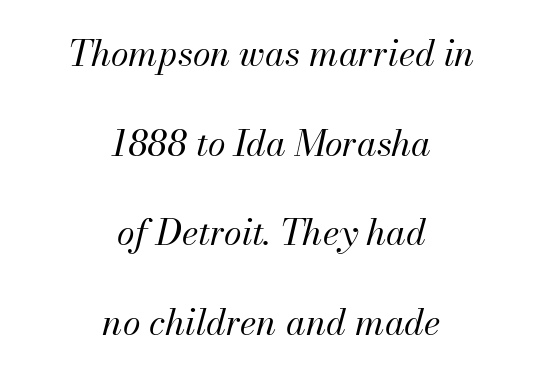
{"italic": "yes", "lean": "right", "slant_degrees": 13, "bold": "no", "weight": "regular", "width": "normal", "stroke_contrast": "medium", "x_height": "small", "monospaced": "no", "underline": "no", "align": "center", "line_spacing": "loose", "line_spacing_ratio": 2.49, "letter_spacing": "normal", "letter_spacing_em": 0.0, "glyph_px": 36}
